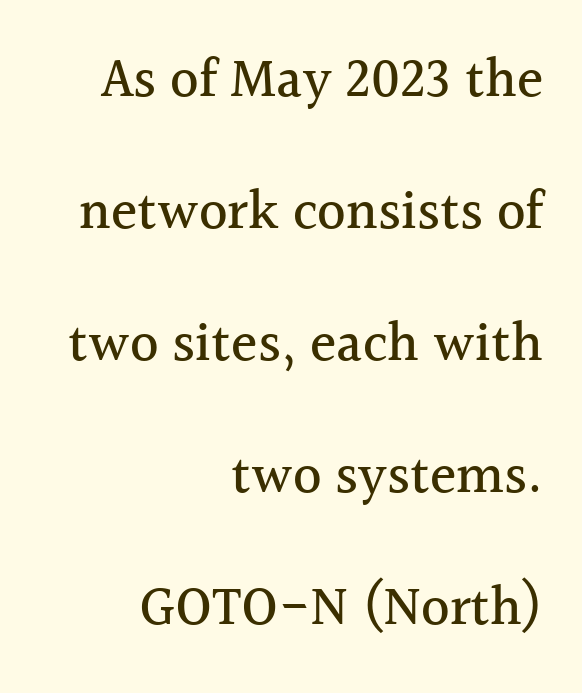
The image shows 55 px serif type, upright; set right-aligned, loose line spacing (2.4x), normal letter spacing, not underlined; a medium x-height.
